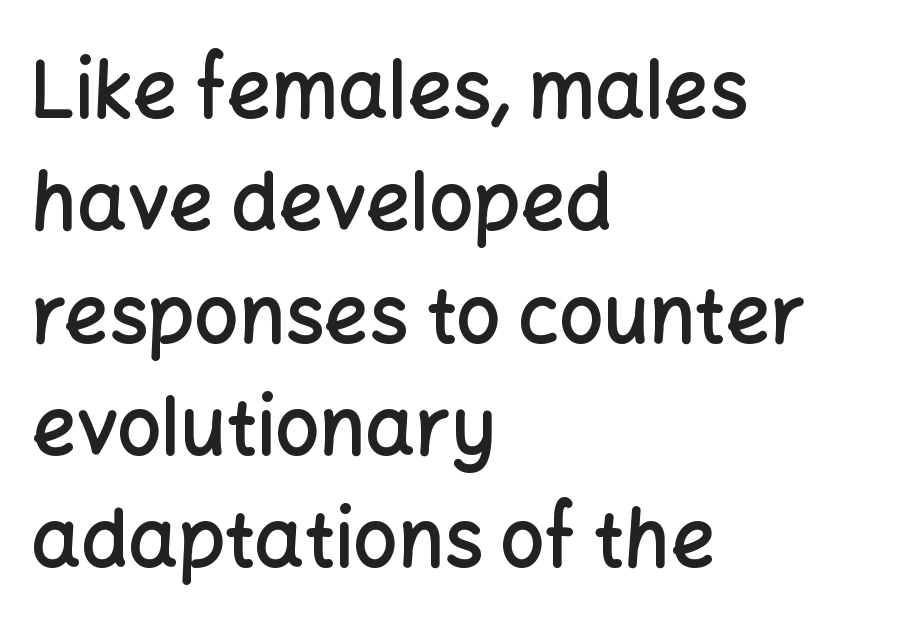
{"serif": "no", "italic": "no", "bold": "semi", "weight": "semibold", "width": "normal", "stroke_contrast": "low", "x_height": "medium", "monospaced": "no", "underline": "no", "align": "left", "line_spacing": "normal", "line_spacing_ratio": 1.44, "letter_spacing": "normal", "letter_spacing_em": 0.0, "glyph_px": 78}
